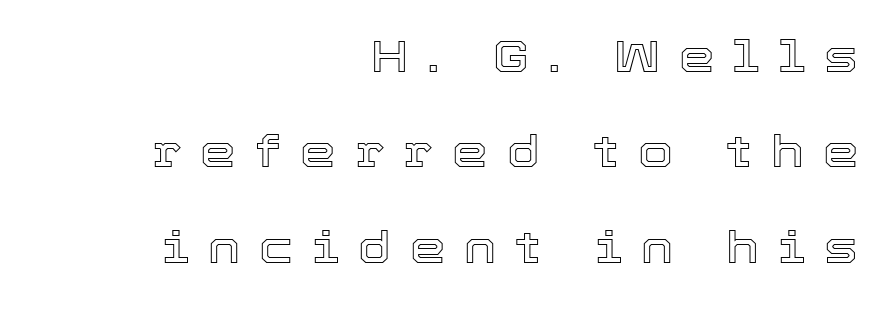
{"italic": "no", "width": "normal", "x_height": "medium", "monospaced": "no", "underline": "no", "align": "right", "line_spacing": "loose", "line_spacing_ratio": 2.12, "letter_spacing": "wide", "letter_spacing_em": 0.42, "glyph_px": 45}
